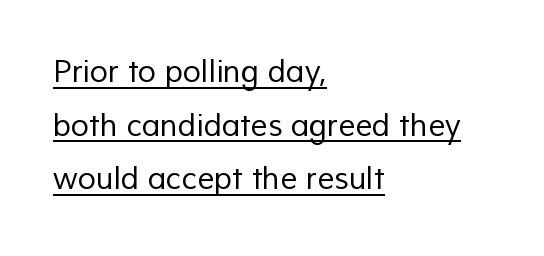
Q: Is the text bold? A: No.
Q: Is the typeface a serif or a sans-serif typeface? A: Sans-serif.
Q: Is the text underlined? A: Yes.
Q: How is the paragraph aligned? A: Left-aligned.
Q: Is the spacing between letters normal or unusually wide? A: Normal.
Q: Width (condensed, normal, or wide)? A: Normal.
Q: Stroke contrast? A: Low.
Q: x-height? A: Medium.
Q: Monospaced? A: No.
